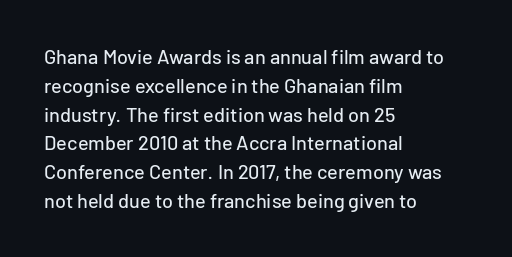
The image shows 20 px text type, upright; set left-aligned, normal line spacing (1.44x), normal letter spacing, not underlined.
